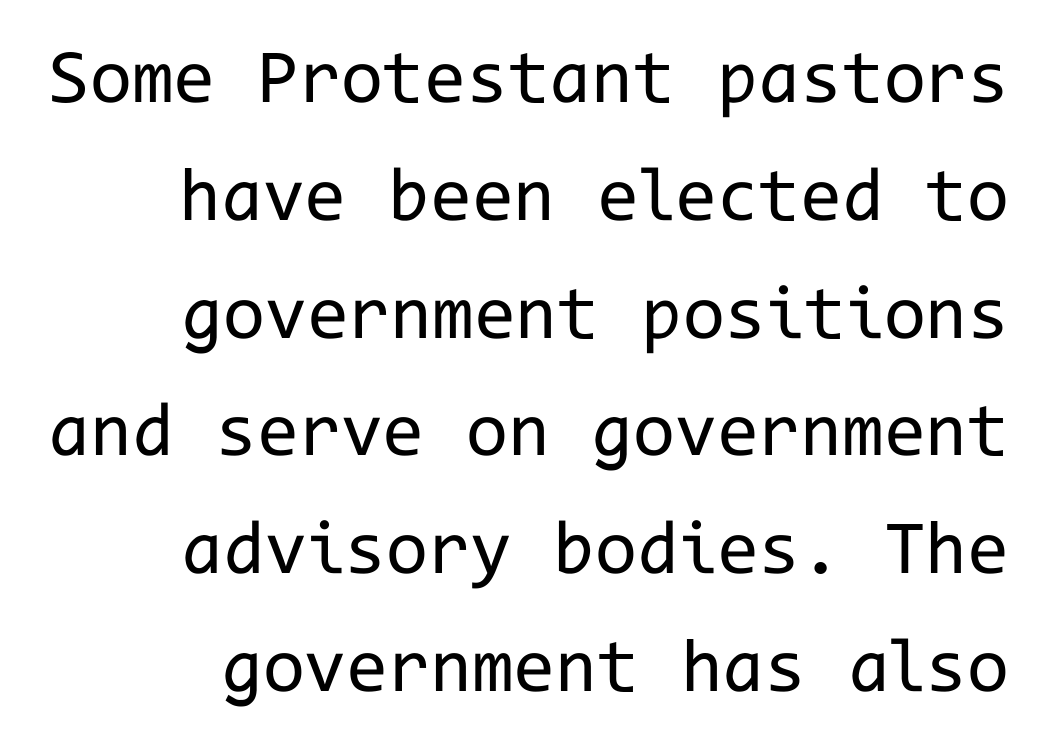
Every stem runs plumb, perpendicular to the baseline. This is not heavy type; no bold has been used. Is this a sans? Yes — the strokes have no serifs. Is this a fixed-width face? Yes — each glyph sits in an identical cell. Between one letter and the next there's only the usual sliver of space.
